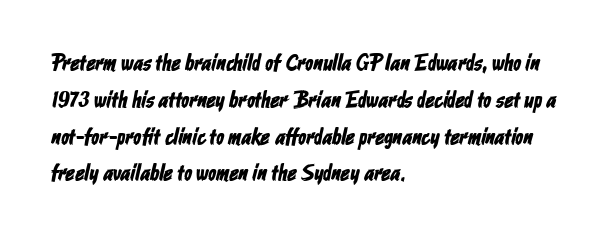
Q: Is the text underlined? A: No.
Q: How is the paragraph aligned? A: Left-aligned.
Q: Is the spacing between letters normal or unusually wide? A: Normal.
Q: Is the spacing between lines tight, normal or loose? A: Normal.
